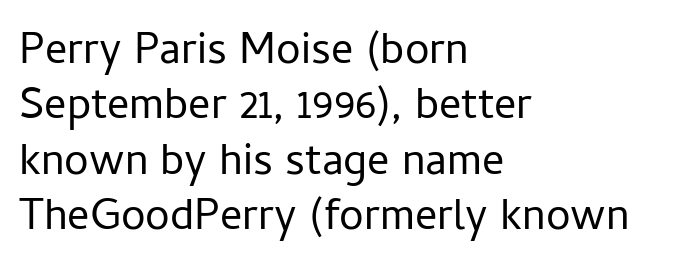
The image shows 44 px regular-weight sans-serif type, upright; set left-aligned, normal line spacing (1.26x), normal letter spacing, not underlined; low stroke contrast and a medium x-height.
